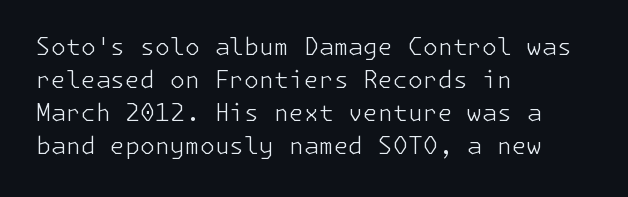
The image shows 24 px text type, upright; set left-aligned, normal line spacing (1.38x), normal letter spacing, not underlined.
